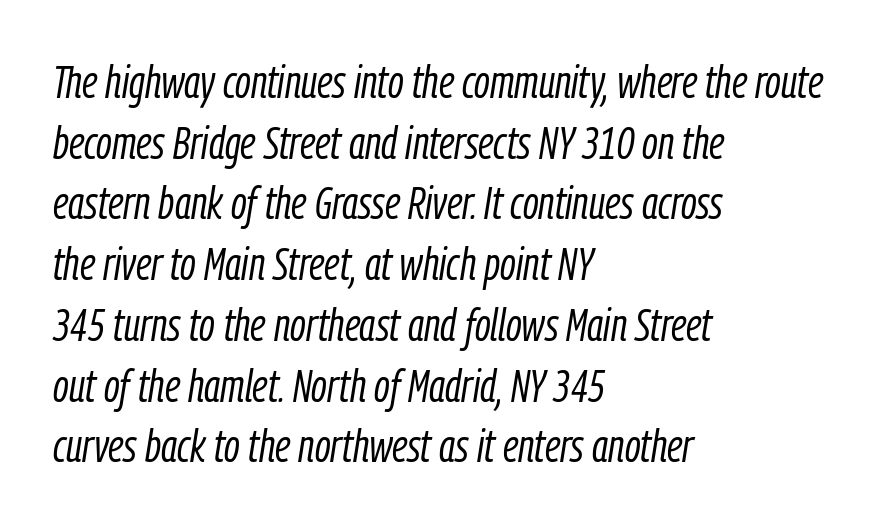
{"italic": "yes", "lean": "right", "slant_degrees": 9, "bold": "no", "weight": "light", "width": "condensed", "stroke_contrast": "low", "x_height": "medium", "monospaced": "no", "underline": "no", "align": "left", "line_spacing": "normal", "line_spacing_ratio": 1.32, "letter_spacing": "normal", "letter_spacing_em": 0.0, "glyph_px": 46}
